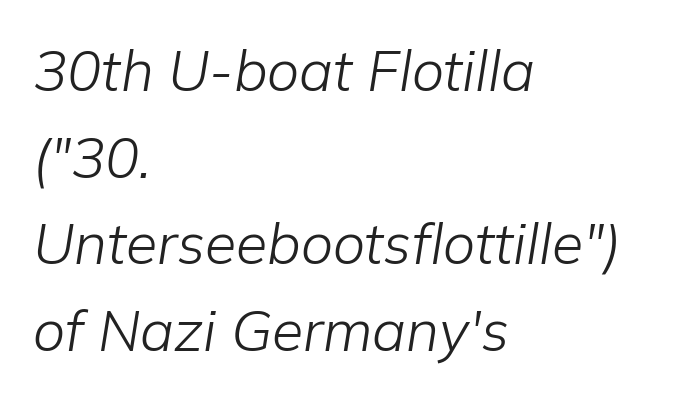
The image shows 57 px light type, italic (leaning right); set left-aligned, normal line spacing (1.52x), normal letter spacing, not underlined; low stroke contrast and a medium x-height.
